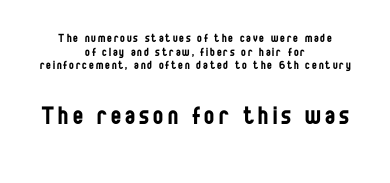
Each line is balanced around a shared central axis. Weight: not bold — regular or lighter. Posture: straight, roman, zero tilt. Proportional: the letters do not fall into vertical columns.
